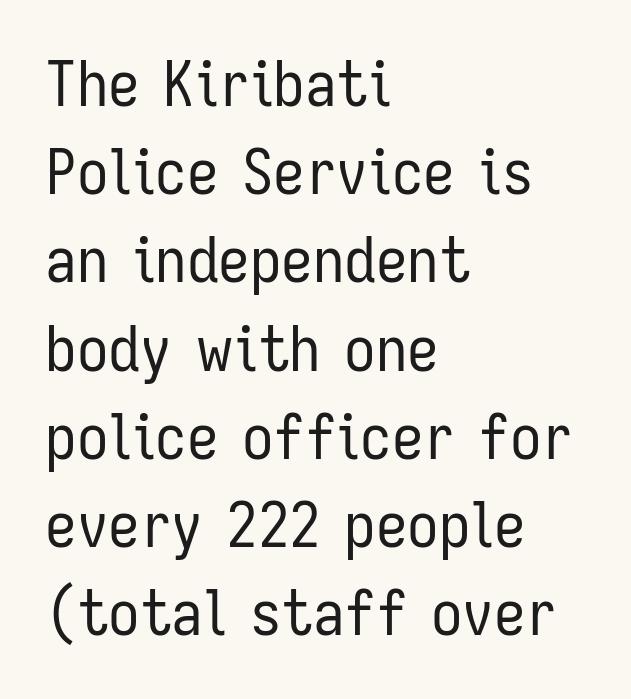
Q: Is the text bold? A: No.
Q: Is the text italic (slanted)? A: No, it is upright.
Q: Is the typeface a serif or a sans-serif typeface? A: Sans-serif.
Q: Is the text underlined? A: No.
Q: How is the paragraph aligned? A: Left-aligned.
Q: Is the spacing between letters normal or unusually wide? A: Normal.
Q: Is the spacing between lines tight, normal or loose? A: Normal.
Q: Width (condensed, normal, or wide)? A: Condensed.
Q: Stroke contrast? A: Low.
Q: x-height? A: Medium.
Q: Monospaced? A: No.
